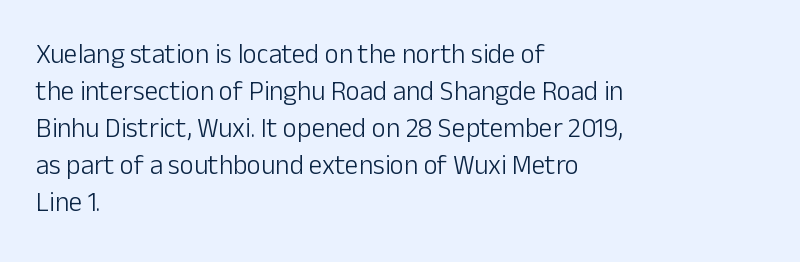
{"italic": "no", "bold": "no", "underline": "no", "align": "left", "line_spacing": "normal", "line_spacing_ratio": 1.37, "letter_spacing": "normal", "letter_spacing_em": 0.0, "glyph_px": 27}
